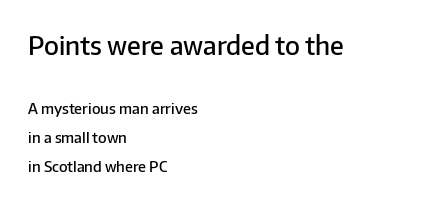
The image shows 26 px text type, upright; set left-aligned, loose line spacing (1.91x), normal letter spacing, not underlined; the first (top) block is 1.73x larger.
